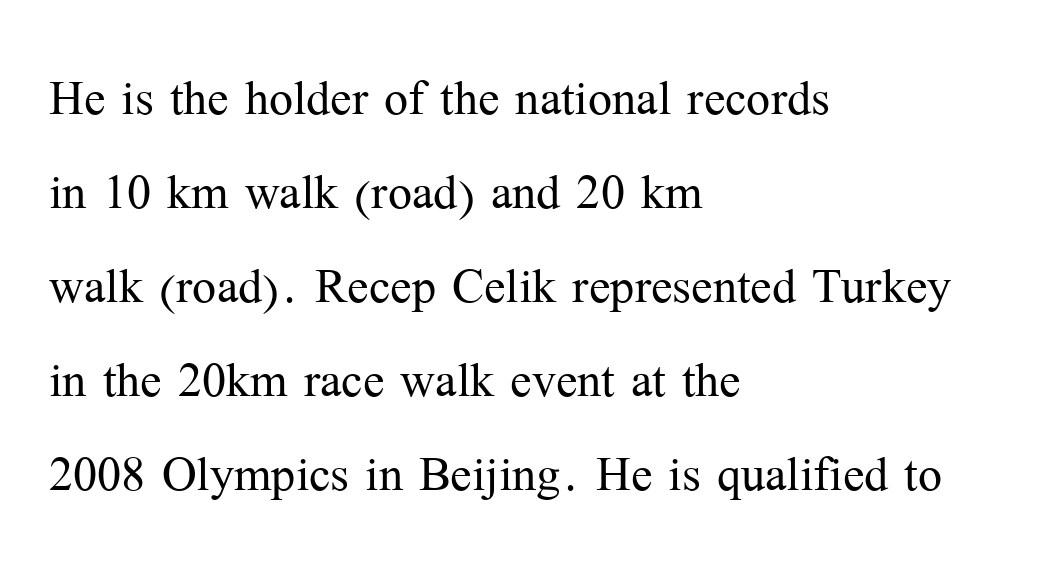
Q: Is the text bold? A: No.
Q: Is the text italic (slanted)? A: No, it is upright.
Q: Is the typeface a serif or a sans-serif typeface? A: Serif.
Q: Is the text underlined? A: No.
Q: How is the paragraph aligned? A: Left-aligned.
Q: Is the spacing between letters normal or unusually wide? A: Normal.
Q: Is the spacing between lines tight, normal or loose? A: Normal.
Q: Width (condensed, normal, or wide)? A: Normal.
Q: Stroke contrast? A: Medium.
Q: x-height? A: Medium.
Q: Monospaced? A: No.
